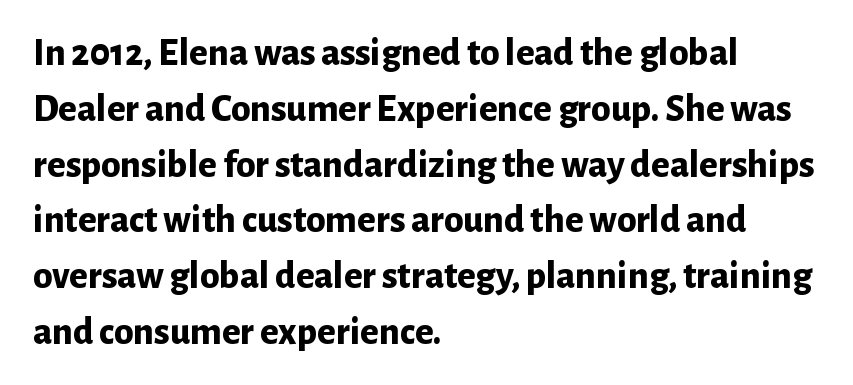
The image shows 39 px bold sans-serif type, upright; set left-aligned, normal line spacing (1.43x), normal letter spacing, not underlined; low stroke contrast and a medium x-height.
